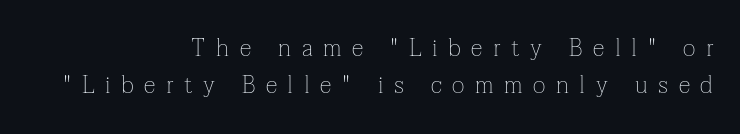
The rag falls on the left side of this text block. Compared with a typical body face, this is equally light or lighter still. The type is letterspaced generously, with wide tracking. Bare-footed words on every line. The rows are spaced the way most documents space them. A roman cut, with each character standing at attention.
